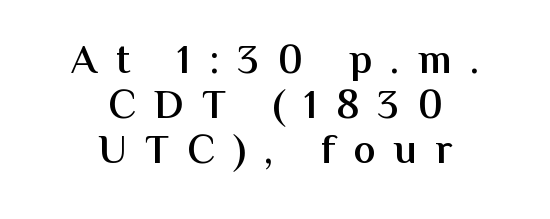
The image shows 41 px semibold sans-serif type, upright; set centered, tight line spacing (1.1x), unusually wide letter spacing (+0.45 em), not underlined; medium stroke contrast and a medium x-height.
